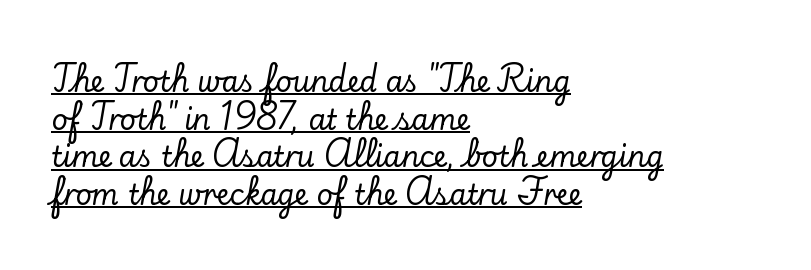
Underlined type. Unlike a clean sans, this face finishes its strokes with serifs. How are the letters spaced? Ordinarily, with no added tracking. This sample has the flowing, uneven cadence of proportional lettering. How would I describe the line gaps? Plain and ordinary.
